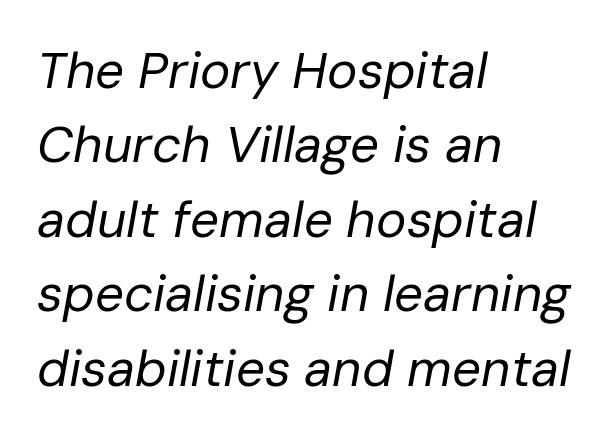
The image shows 51 px regular-weight type, italic (leaning right); set left-aligned, normal line spacing (1.46x), normal letter spacing, not underlined; low stroke contrast and a medium x-height.
